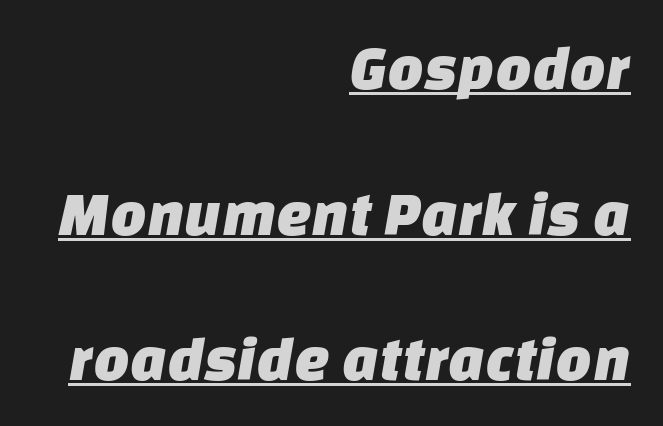
{"serif": "no", "width": "normal", "stroke_contrast": "low", "x_height": "large", "monospaced": "no", "underline": "yes", "align": "right", "line_spacing": "loose", "line_spacing_ratio": 2.31, "letter_spacing": "normal", "letter_spacing_em": 0.0, "glyph_px": 63}
